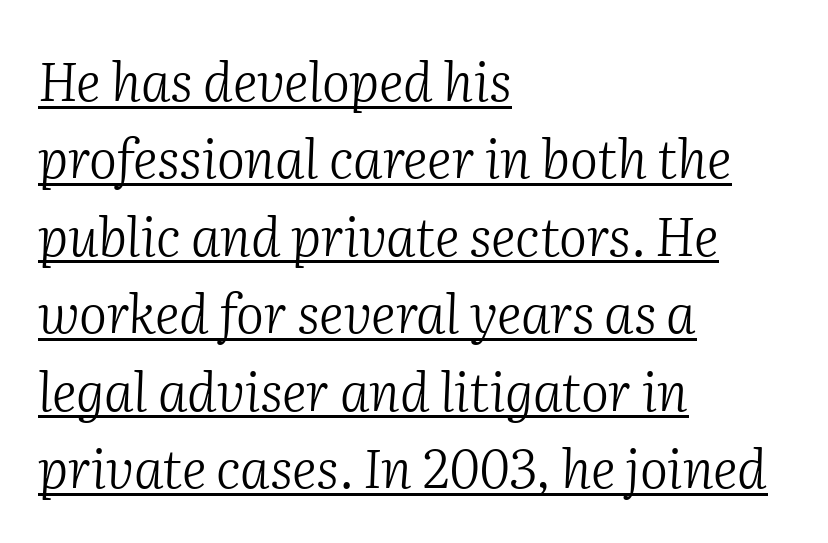
Q: Is the text bold? A: No.
Q: Is the text italic (slanted)? A: Yes, it leans right by about 2 degrees.
Q: Is the typeface a serif or a sans-serif typeface? A: Serif.
Q: Is the text underlined? A: Yes.
Q: How is the paragraph aligned? A: Left-aligned.
Q: Is the spacing between letters normal or unusually wide? A: Normal.
Q: Is the spacing between lines tight, normal or loose? A: Normal.
Q: Width (condensed, normal, or wide)? A: Normal.
Q: Stroke contrast? A: Medium.
Q: x-height? A: Medium.
Q: Monospaced? A: No.
